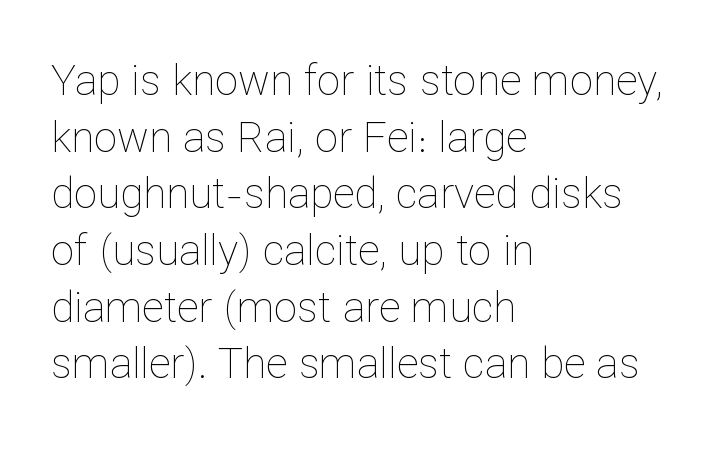
{"italic": "no", "bold": "no", "weight": "thin", "width": "normal", "stroke_contrast": "low", "x_height": "medium", "monospaced": "no", "underline": "no", "align": "left", "line_spacing": "normal", "line_spacing_ratio": 1.35, "letter_spacing": "normal", "letter_spacing_em": 0.0, "glyph_px": 42}
